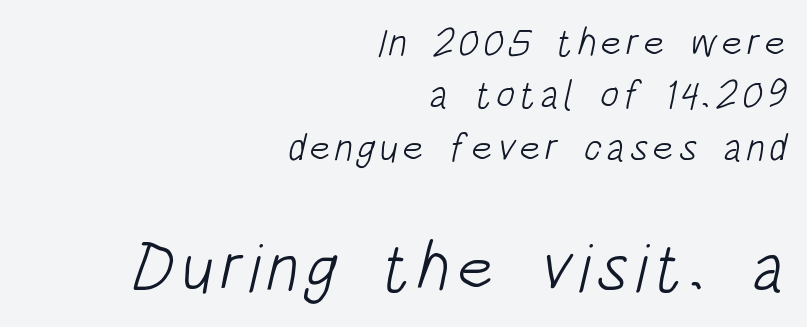
The typeface has the unassuming heft of standard copy or less. The following chunk of copy outweighs the initial chunk in type size. The space between consecutive lines is moderate. Is this a fixed-width face? No — the glyphs have proportional, varying widths.
